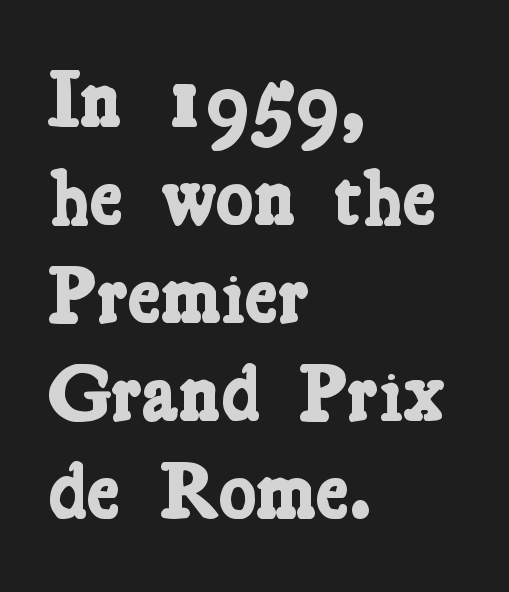
The string is rendered with underlining switched off. A typesetter would label this face a serif. Tracking value appears to be zero — textbook default spacing. Each line starts at the same left margin while the right side varies. Think of a printed novel: that variable character pitch is what you see here. A full-strength bold gives these letters their thick strokes.
